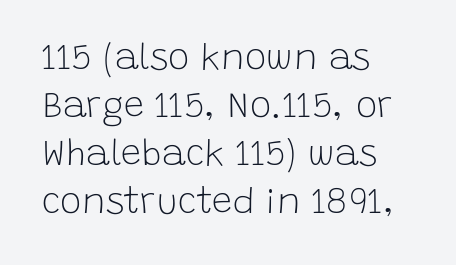
{"serif": "no", "italic": "no", "bold": "no", "weight": "light", "width": "normal", "stroke_contrast": "low", "x_height": "large", "monospaced": "no", "underline": "no", "align": "left", "line_spacing": "normal", "line_spacing_ratio": 1.33, "letter_spacing": "normal", "letter_spacing_em": 0.0, "glyph_px": 36}
